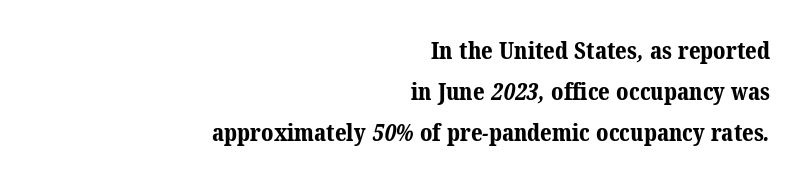
{"bold": "yes", "underline": "no", "align": "right", "line_spacing": "normal", "line_spacing_ratio": 1.7, "letter_spacing": "normal", "letter_spacing_em": 0.0, "glyph_px": 24}
